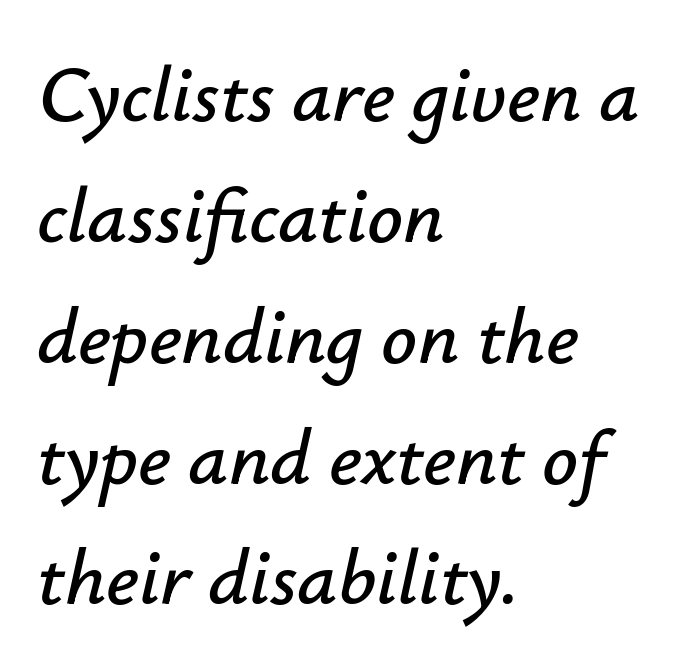
The area under the type is left untouched. The whole block is typeset with a tilt. Do the characters align in a grid? No, the font is proportional. The lines are quadded left.
